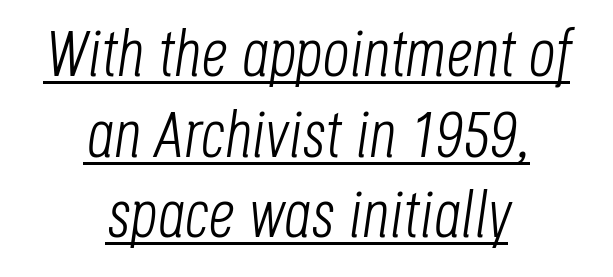
Q: Is the text bold? A: No.
Q: Is the text italic (slanted)? A: Yes, it leans right by about 8 degrees.
Q: Is the text underlined? A: Yes.
Q: How is the paragraph aligned? A: Centered.
Q: Is the spacing between letters normal or unusually wide? A: Normal.
Q: Width (condensed, normal, or wide)? A: Condensed.
Q: Stroke contrast? A: Low.
Q: x-height? A: Large.
Q: Monospaced? A: No.
